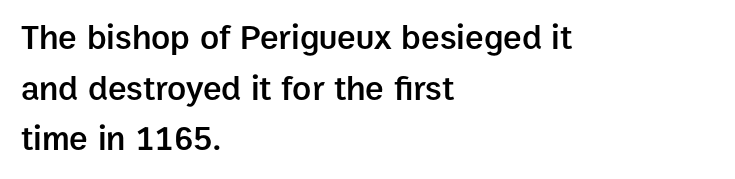
{"serif": "no", "italic": "no", "bold": "semi", "weight": "semibold", "width": "normal", "stroke_contrast": "low", "x_height": "medium", "monospaced": "no", "underline": "no", "align": "left", "line_spacing": "normal", "line_spacing_ratio": 1.45, "letter_spacing": "normal", "letter_spacing_em": 0.0, "glyph_px": 35}
